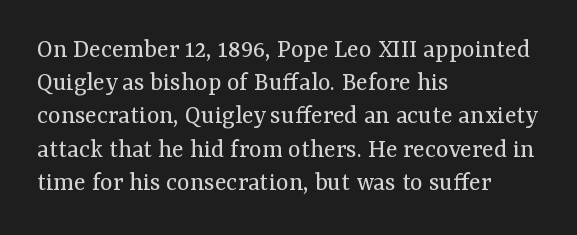
Q: Is the text bold? A: No.
Q: Is the text italic (slanted)? A: No, it is upright.
Q: Is the text underlined? A: No.
Q: How is the paragraph aligned? A: Left-aligned.
Q: Is the spacing between letters normal or unusually wide? A: Normal.
